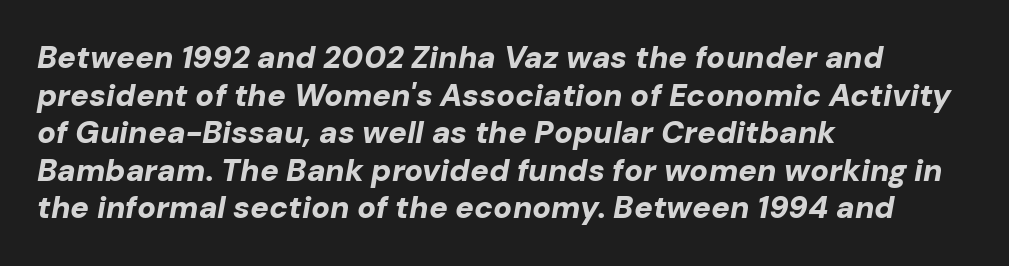
Q: Is the text bold? A: Yes.
Q: Is the text italic (slanted)? A: Yes, it leans right by about 10 degrees.
Q: Is the text underlined? A: No.
Q: How is the paragraph aligned? A: Left-aligned.
Q: Is the spacing between letters normal or unusually wide? A: Normal.
Q: Width (condensed, normal, or wide)? A: Normal.
Q: Stroke contrast? A: Low.
Q: x-height? A: Medium.
Q: Monospaced? A: No.
